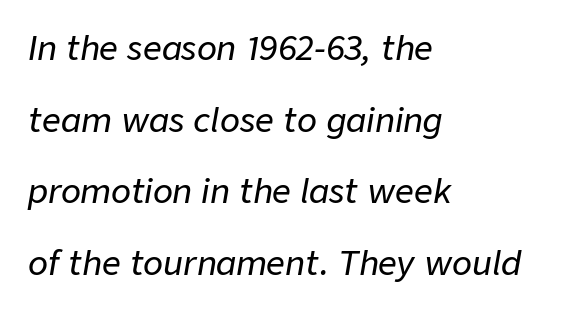
The image shows 33 px text type, italic (leaning right); set left-aligned, loose line spacing (2.17x), normal letter spacing, not underlined; low stroke contrast and a medium x-height.
